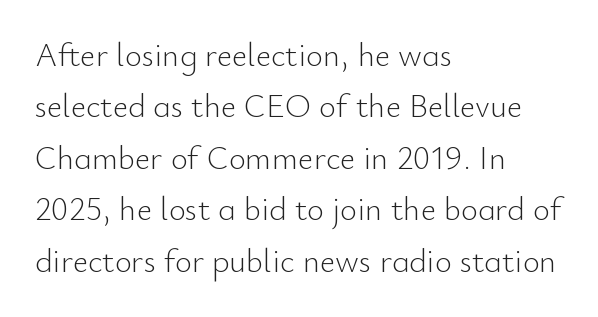
One-word summary of the alignment: left. The letters carry no serifs — their stems end cleanly without finishing strokes. The space beneath each line is pristine and unruled. Proportional: the letters do not fall into vertical columns.
